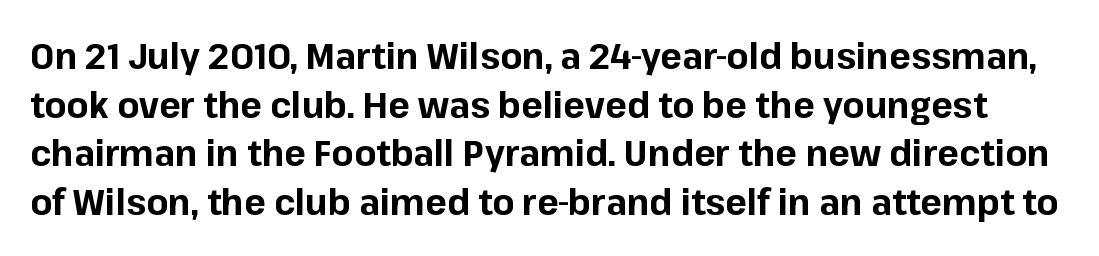
The image shows 36 px bold sans-serif type, upright; set normal line spacing (1.35x), normal letter spacing, not underlined; low stroke contrast and a medium x-height.
